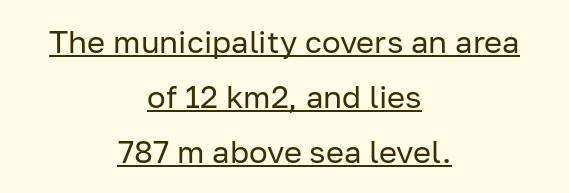
Q: Is the text bold? A: No.
Q: Is the text italic (slanted)? A: No, it is upright.
Q: Is the typeface a serif or a sans-serif typeface? A: Sans-serif.
Q: Is the text underlined? A: Yes.
Q: How is the paragraph aligned? A: Centered.
Q: Is the spacing between letters normal or unusually wide? A: Normal.
Q: Width (condensed, normal, or wide)? A: Normal.
Q: Stroke contrast? A: Low.
Q: x-height? A: Medium.
Q: Monospaced? A: No.
